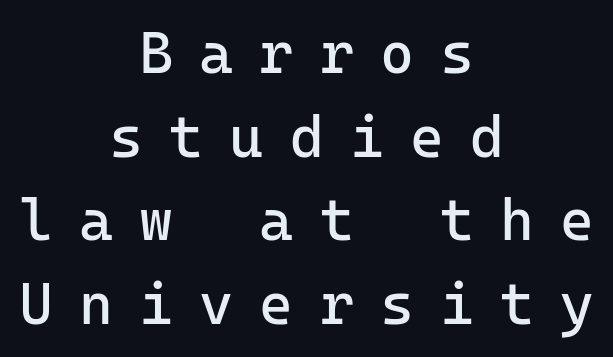
The string is rendered with underlining switched off. This rendering widens character spacing well past its baseline value. The characters are drawn with everyday or finer stroke widths. A centered setting, common on invitations and titles, is used for this passage. Each letter, wide or thin by design, is forced into the same width here. The line-height multiplier appears to be the usual default.
